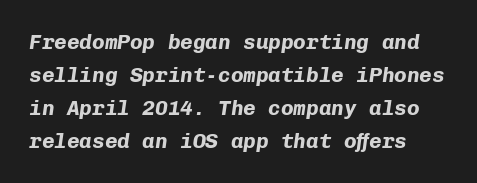
{"italic": "yes", "lean": "right", "slant_degrees": 8, "bold": "yes", "underline": "no", "line_spacing": "normal", "line_spacing_ratio": 1.57, "letter_spacing": "normal", "letter_spacing_em": 0.0, "glyph_px": 21}
